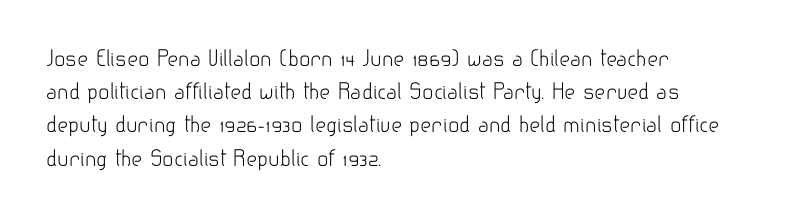
The image shows 21 px text type, upright; set left-aligned, normal line spacing (1.58x), normal letter spacing, not underlined.
